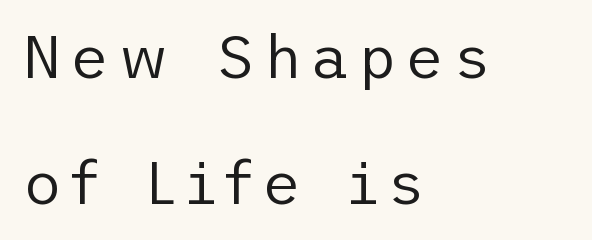
The image shows 60 px regular-weight sans-serif type, upright; set left-aligned, loose line spacing (2.1x), not underlined; low stroke contrast and a medium x-height.
